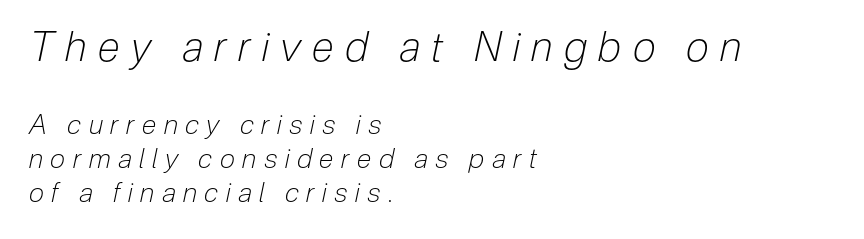
One glance says typical: line gaps are just what's usual. Stems and bowls with no extra thickness — not bold. A typesetter would call this heavily tracked-out type. The paragraph shown leans on its left margin. Between these two stacked blocks, the higher one wins on size.
